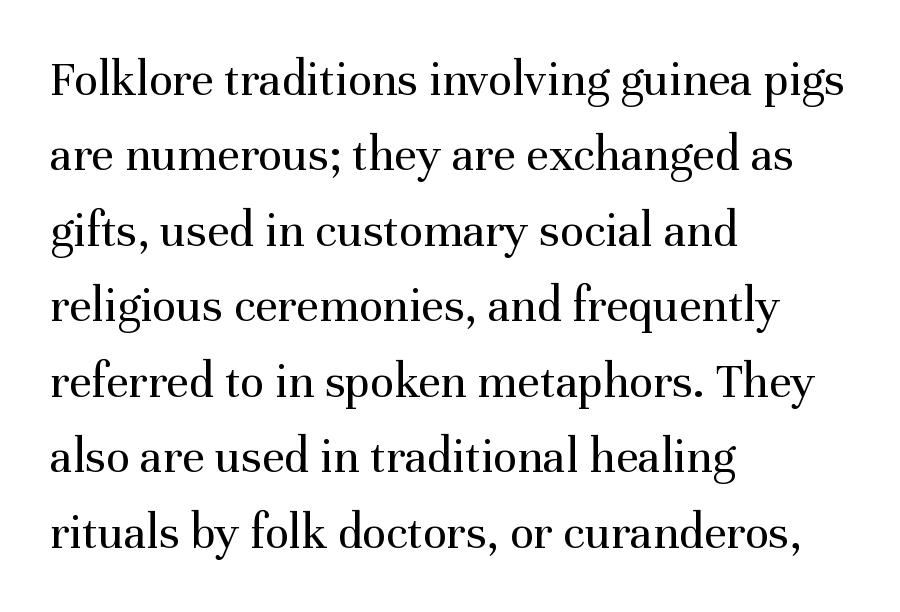
The passage shown is not underscored anywhere. Old-style or modern, the face here clearly has serifs. Quick note: interline space is typical. The letters sit at their default tracking, neither squeezed nor spread.
